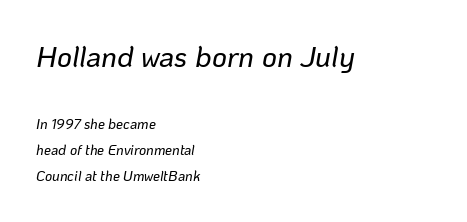
{"italic": "yes", "lean": "right", "slant_degrees": 10, "width": "normal", "stroke_contrast": "low", "x_height": "medium", "monospaced": "no", "underline": "no", "align": "left", "line_spacing_ratio": 1.88, "letter_spacing": "normal", "letter_spacing_em": 0.0, "larger_block": "first", "size_ratio": 2.07, "glyph_px": 29}
